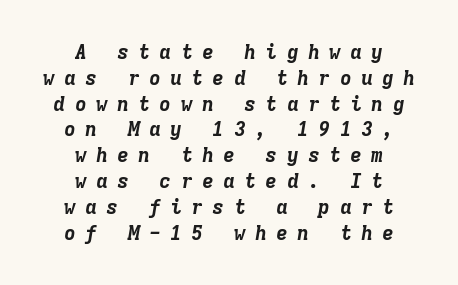
Q: Is the text bold? A: Yes.
Q: Is the text italic (slanted)? A: Yes, it leans right by about 9 degrees.
Q: Is the text underlined? A: No.
Q: How is the paragraph aligned? A: Centered.
Q: Is the spacing between letters normal or unusually wide? A: Unusually wide.
Q: Is the spacing between lines tight, normal or loose? A: Normal.
